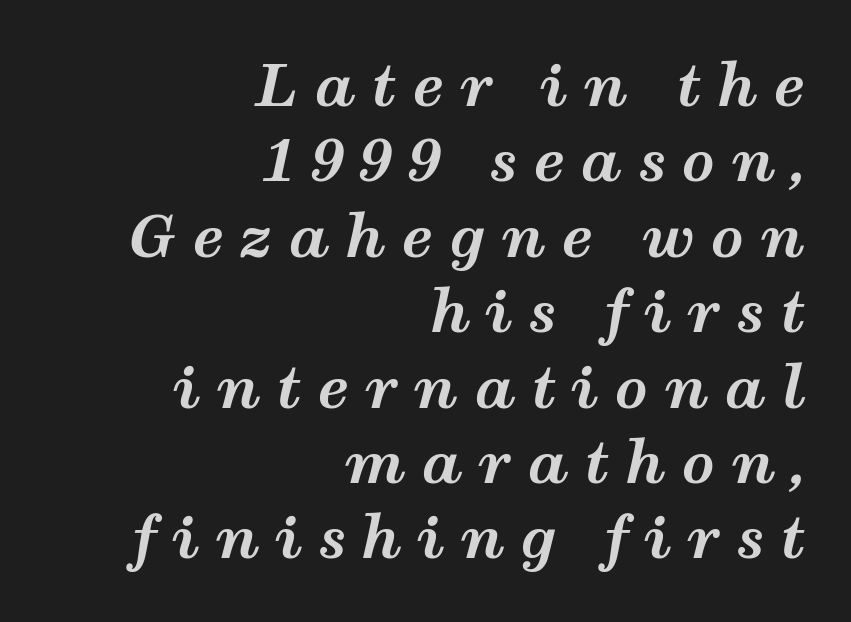
Does the copy run flush right? Yes — the right margin is perfectly even. The rendering uses a moderate line-height, typical for paragraphs. Students, this is bold: see how much ink each stroke carries. Style check: oblique. Looks like regular typesetting: each glyph gets only the width it needs.
